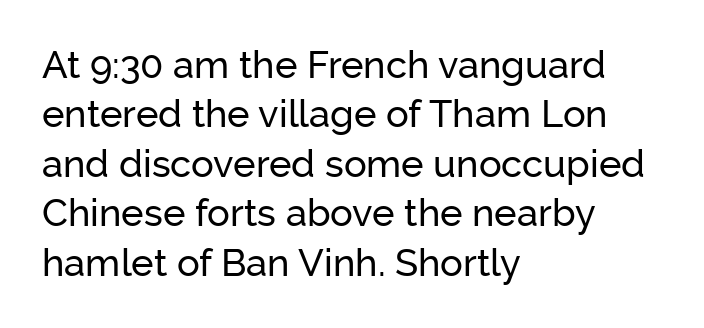
The image shows 38 px sans-serif type, upright; set left-aligned, normal line spacing (1.3x), normal letter spacing, not underlined; low stroke contrast and a medium x-height.
